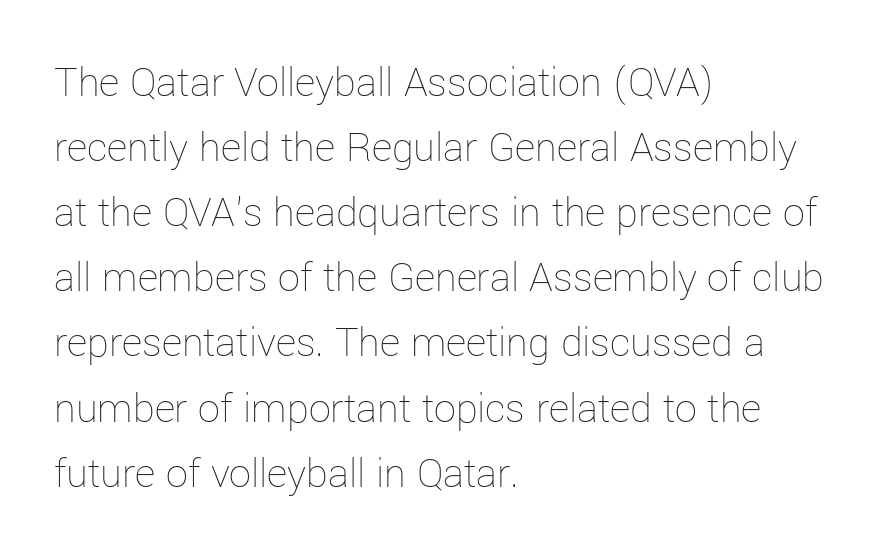
Q: Is the text bold? A: No.
Q: Is the text italic (slanted)? A: No, it is upright.
Q: Is the text underlined? A: No.
Q: How is the paragraph aligned? A: Left-aligned.
Q: Is the spacing between letters normal or unusually wide? A: Normal.
Q: Is the spacing between lines tight, normal or loose? A: Normal.
Q: Width (condensed, normal, or wide)? A: Normal.
Q: Stroke contrast? A: Low.
Q: x-height? A: Medium.
Q: Monospaced? A: No.
